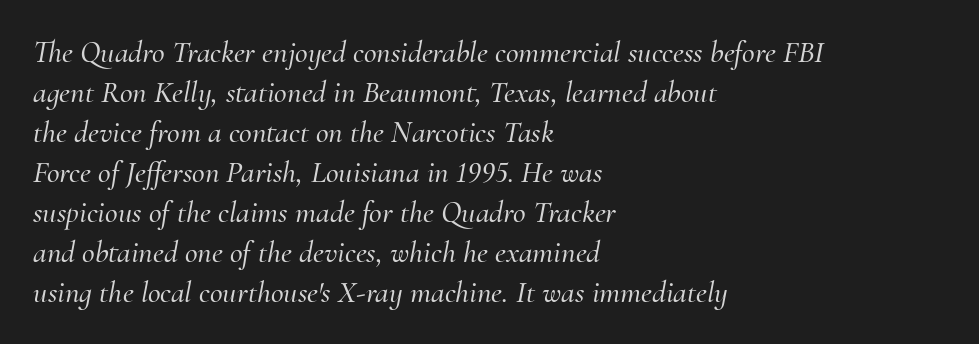
Q: Is the text italic (slanted)? A: Yes, it leans right by about 10 degrees.
Q: Is the typeface a serif or a sans-serif typeface? A: Serif.
Q: Is the text underlined? A: No.
Q: How is the paragraph aligned? A: Left-aligned.
Q: Is the spacing between letters normal or unusually wide? A: Normal.
Q: Is the spacing between lines tight, normal or loose? A: Normal.
Q: Width (condensed, normal, or wide)? A: Normal.
Q: Stroke contrast? A: Medium.
Q: x-height? A: Small.
Q: Monospaced? A: No.
